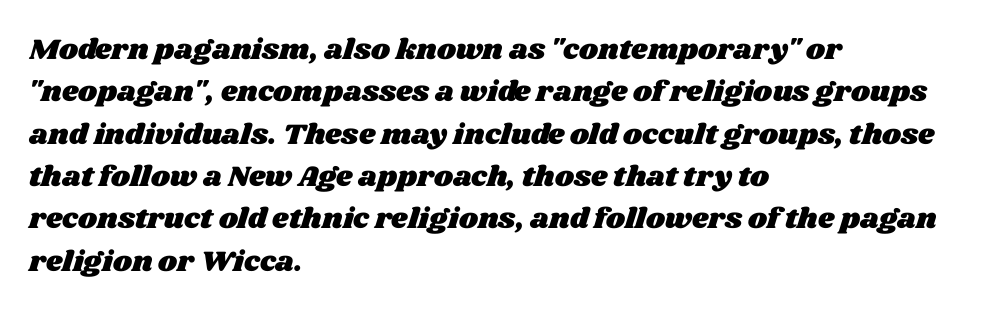
{"width": "wide", "stroke_contrast": "medium", "x_height": "large", "monospaced": "no", "underline": "no", "align": "left", "line_spacing": "normal", "line_spacing_ratio": 1.46, "letter_spacing": "normal", "letter_spacing_em": 0.0, "glyph_px": 29}
